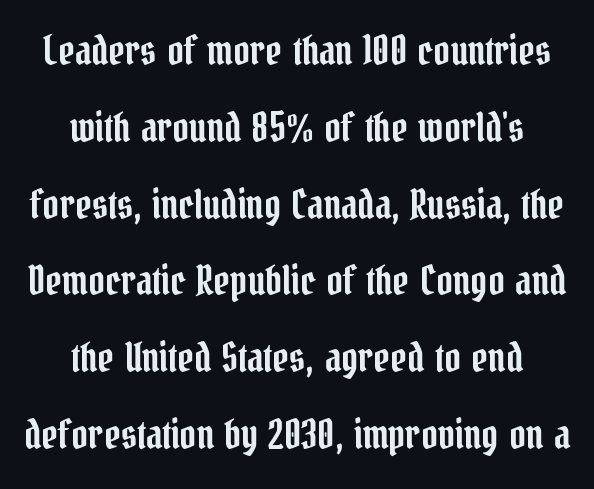
{"serif": "yes", "italic": "no", "width": "condensed", "stroke_contrast": "low", "x_height": "medium", "monospaced": "no", "underline": "no", "align": "center", "line_spacing": "loose", "line_spacing_ratio": 1.92, "letter_spacing": "normal", "letter_spacing_em": 0.0, "glyph_px": 40}
